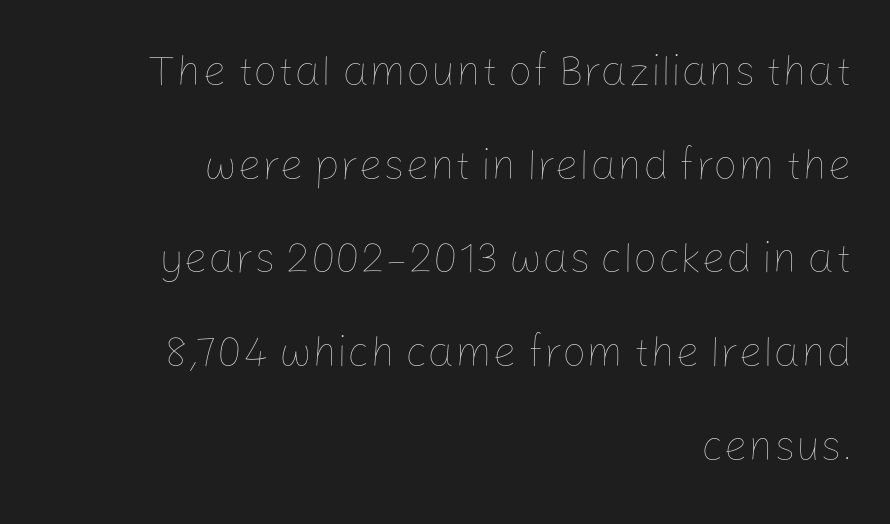
{"italic": "no", "bold": "no", "weight": "thin", "width": "normal", "stroke_contrast": "low", "x_height": "medium", "monospaced": "no", "underline": "no", "align": "right", "line_spacing": "loose", "line_spacing_ratio": 2.18, "letter_spacing": "normal", "letter_spacing_em": 0.0, "glyph_px": 43}
